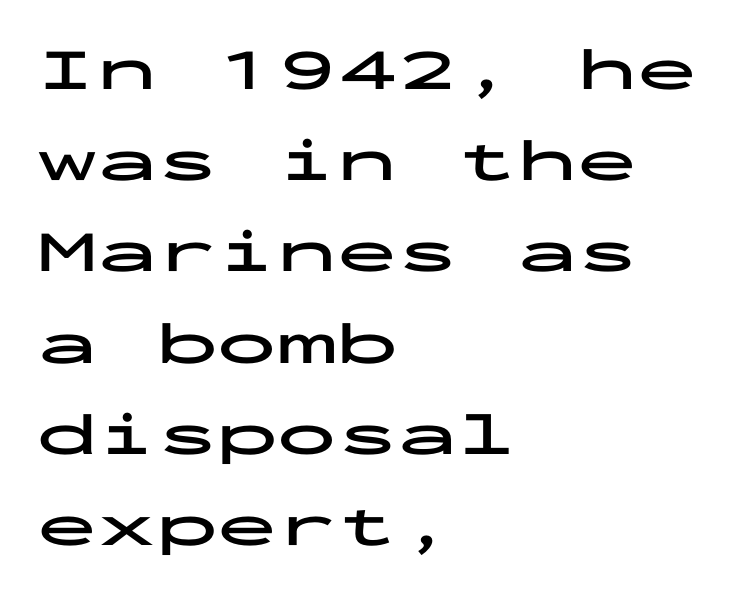
{"serif": "no", "italic": "no", "bold": "yes", "weight": "bold", "width": "wide", "stroke_contrast": "low", "x_height": "medium", "monospaced": "yes", "underline": "no", "align": "left", "line_spacing": "normal", "line_spacing_ratio": 1.52, "letter_spacing": "normal", "letter_spacing_em": 0.0, "glyph_px": 60}
